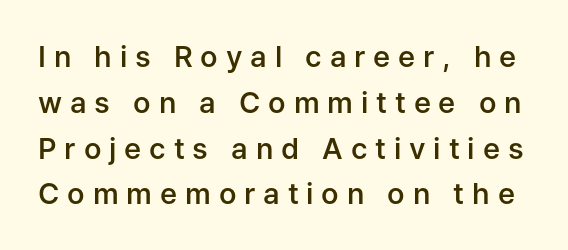
The image shows 29 px semibold sans-serif type, upright; set normal line spacing (1.58x), unusually wide letter spacing (+0.27 em), not underlined; low stroke contrast and a medium x-height.
